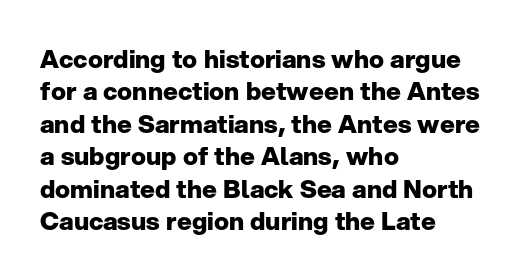
{"italic": "no", "bold": "yes", "underline": "no", "align": "left", "line_spacing": "normal", "line_spacing_ratio": 1.3, "letter_spacing": "normal", "letter_spacing_em": 0.0, "glyph_px": 25}
